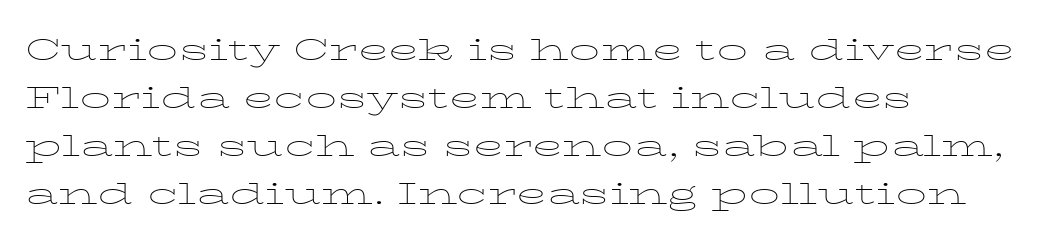
The image shows 31 px thin, wide serif type, upright; set left-aligned, normal line spacing (1.55x), normal letter spacing, not underlined; low stroke contrast and a medium x-height.
